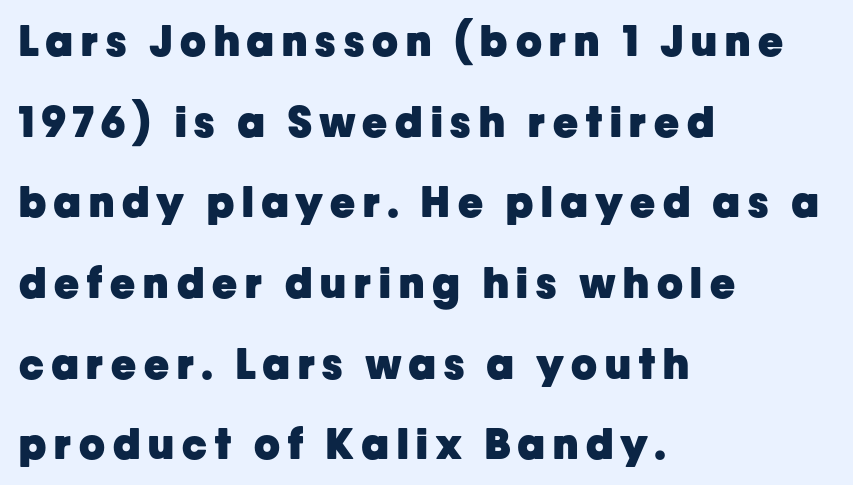
The image shows 42 px heavy sans-serif type, upright; set left-aligned, loose line spacing (1.92x), not underlined; low stroke contrast and a medium x-height.
